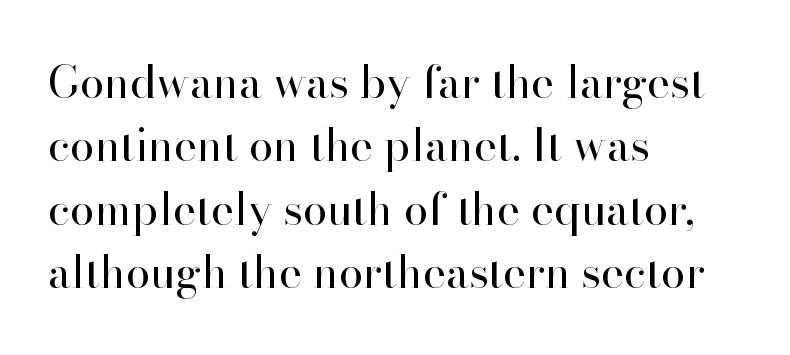
The zone under the glyphs is completely vacant. Upright lettering throughout. The setting favours the left margin, as ordinary paragraphs usually do. You could not count columns in this text — the font is proportionally spaced. Characters follow at the spacing the type designer built in. Whoever set this chose a conventional vertical rhythm.
